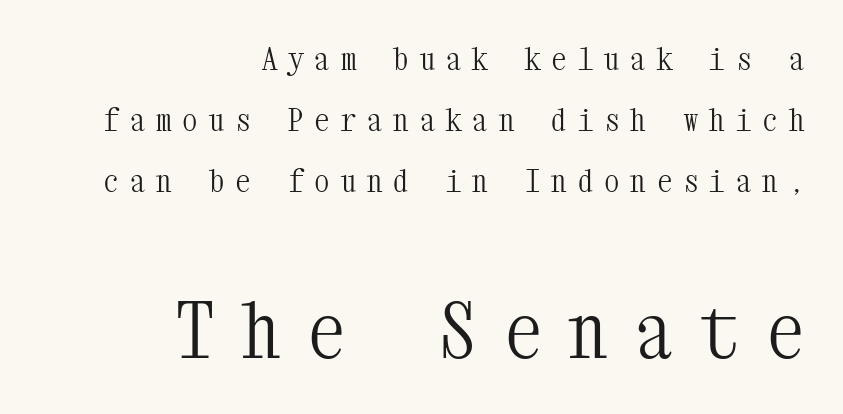
Italic: no, the glyphs are upright roman. The text block is weighted toward the right margin, trailing off unevenly leftward. Each letter, wide or thin by design, is forced into the same width here. Someone cranked the tracking dial way up on this one.
